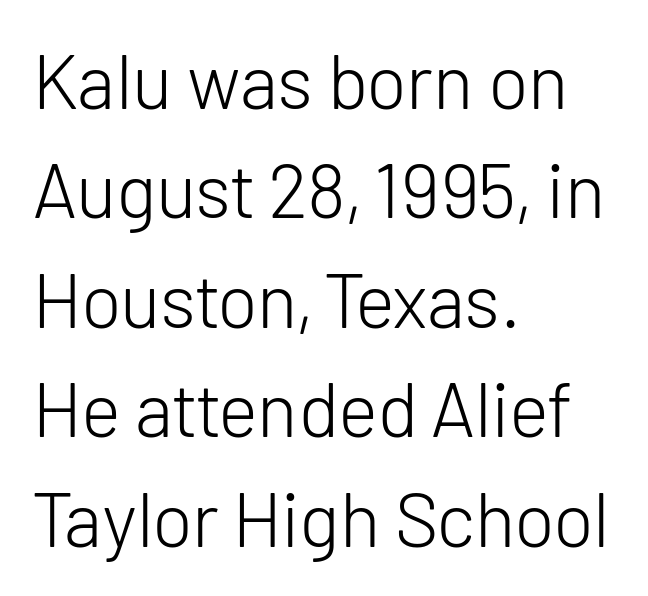
The image shows 76 px light sans-serif type, upright; set left-aligned, normal line spacing (1.44x), normal letter spacing, not underlined; low stroke contrast and a medium x-height.
